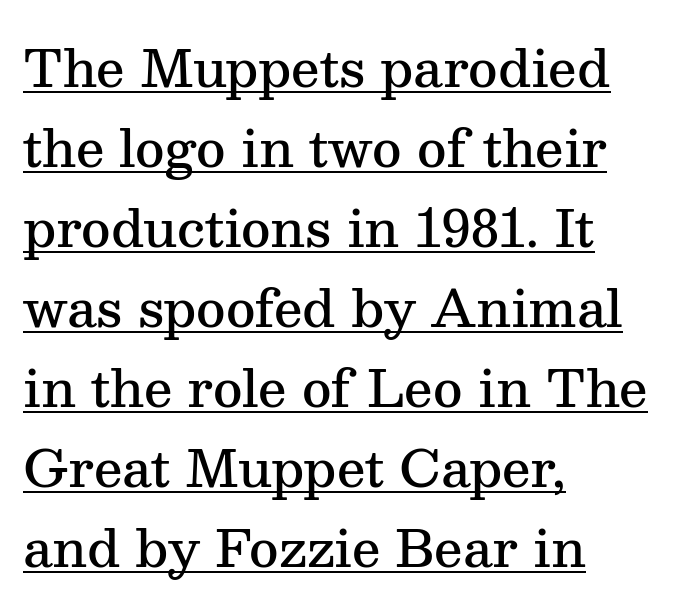
The image shows 51 px semibold serif type, upright; set left-aligned, normal line spacing (1.57x), normal letter spacing, underlined; medium stroke contrast and a medium x-height.
